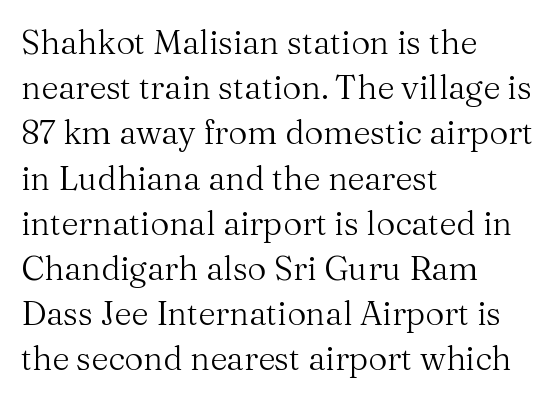
The image shows 33 px regular-weight serif type, upright; set left-aligned, normal line spacing (1.37x), normal letter spacing, not underlined; medium stroke contrast and a medium x-height.
